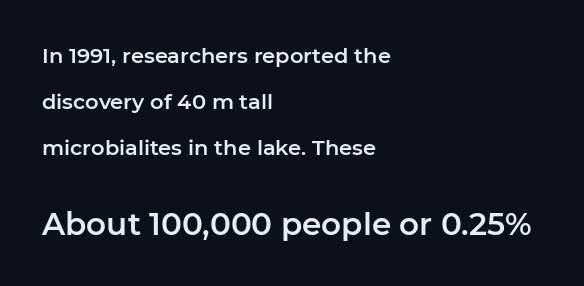
The image shows 31 px sans-serif type, upright; set left-aligned, loose line spacing (2.18x), normal letter spacing, not underlined; the second (bottom) block is 1.48x larger; low stroke contrast and a medium x-height.
